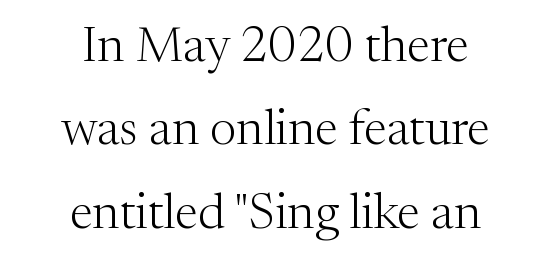
Q: Is the text bold? A: No.
Q: Is the text italic (slanted)? A: No, it is upright.
Q: Is the typeface a serif or a sans-serif typeface? A: Serif.
Q: Is the text underlined? A: No.
Q: How is the paragraph aligned? A: Centered.
Q: Is the spacing between letters normal or unusually wide? A: Normal.
Q: Is the spacing between lines tight, normal or loose? A: Normal.
Q: Width (condensed, normal, or wide)? A: Normal.
Q: Stroke contrast? A: Medium.
Q: x-height? A: Medium.
Q: Monospaced? A: No.
